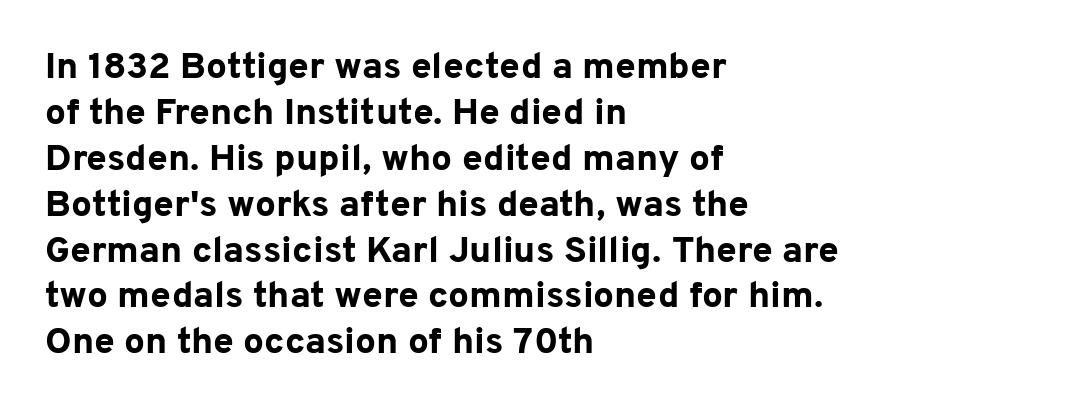
These lines are composed in type without serifs. You could not count columns in this text — the font is proportionally spaced. The paragraph has a hard left edge and a soft right edge. Standard letterfit; no display-style spreading of the glyphs. Emphasis by weight is at full strength: bold.
